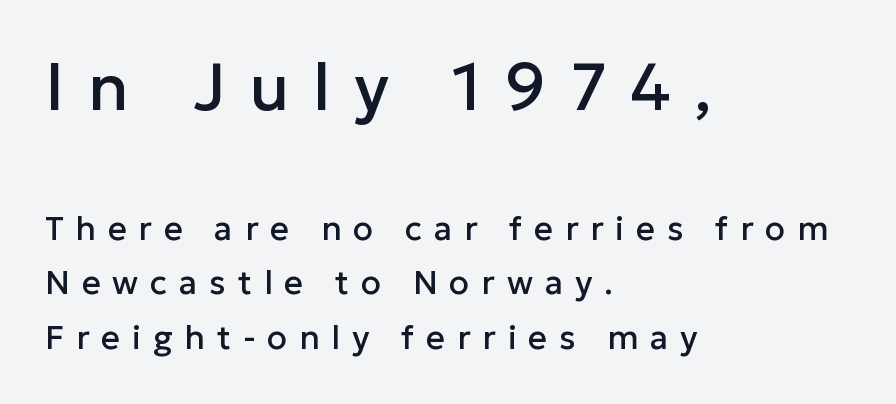
{"serif": "no", "italic": "no", "width": "normal", "stroke_contrast": "low", "x_height": "medium", "monospaced": "no", "underline": "no", "align": "left", "line_spacing": "normal", "line_spacing_ratio": 1.65, "letter_spacing": "wide", "letter_spacing_em": 0.36, "larger_block": "first", "size_ratio": 2.0, "glyph_px": 66}
